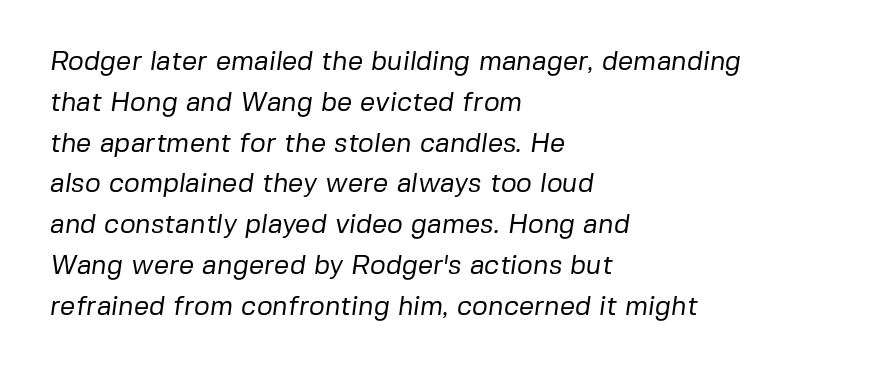
Q: Is the text bold? A: No.
Q: Is the text underlined? A: No.
Q: How is the paragraph aligned? A: Left-aligned.
Q: Is the spacing between letters normal or unusually wide? A: Normal.
Q: Is the spacing between lines tight, normal or loose? A: Normal.
